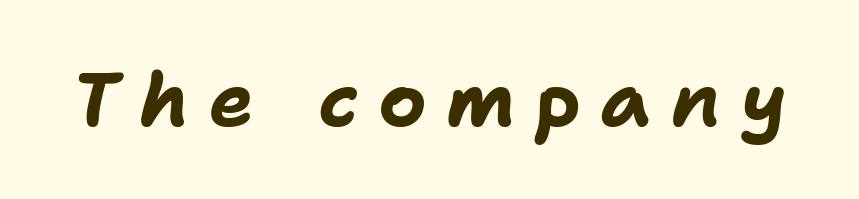
Q: Is the text bold? A: Yes.
Q: Is the text italic (slanted)? A: Yes, it leans right by about 11 degrees.
Q: Is the text underlined? A: No.
Q: Is the spacing between letters normal or unusually wide? A: Unusually wide.
Q: Width (condensed, normal, or wide)? A: Normal.
Q: Stroke contrast? A: Low.
Q: x-height? A: Medium.
Q: Monospaced? A: No.
